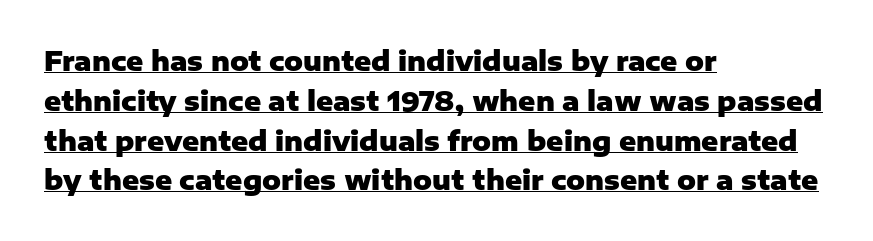
Each new line begins a customary step beneath the previous one. Underlined type. This sample uses plain, unmodified letter spacing. Every letter is thick-stroked: bold, no question. The text block is weighted toward the left margin, trailing off unevenly rightward.
